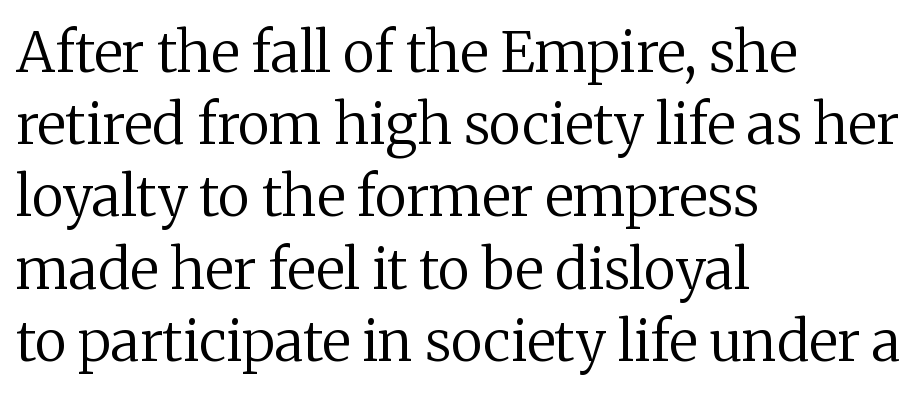
Every row of glyphs begins at an identical x-position on the left. A normal amount of white space separates one row of letters from the next. Check the space under the baseline: it is left empty. The text was rendered using a seriffed face with decorative stroke endings.
